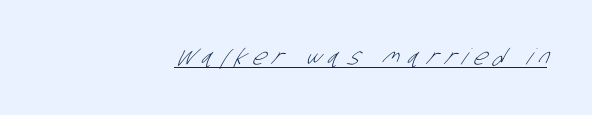
{"bold": "no", "underline": "yes", "align": "right", "letter_spacing": "wide", "letter_spacing_em": 0.37, "glyph_px": 22}
